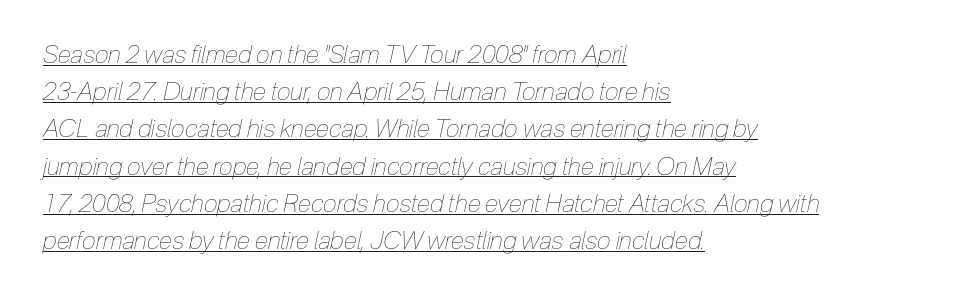
{"italic": "yes", "lean": "right", "slant_degrees": 12, "bold": "no", "underline": "yes", "align": "left", "line_spacing": "normal", "line_spacing_ratio": 1.49, "letter_spacing": "normal", "letter_spacing_em": 0.0, "glyph_px": 25}
